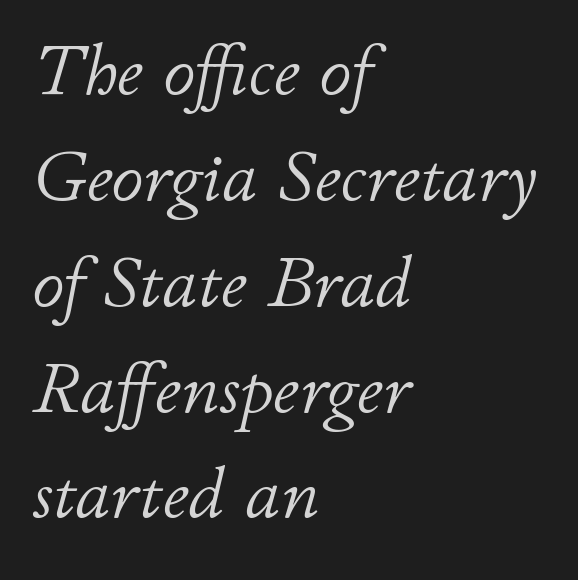
{"italic": "yes", "lean": "right", "slant_degrees": 11, "bold": "no", "weight": "light", "width": "normal", "stroke_contrast": "low", "x_height": "small", "monospaced": "no", "underline": "no", "align": "left", "line_spacing": "normal", "line_spacing_ratio": 1.47, "letter_spacing": "normal", "letter_spacing_em": 0.0, "glyph_px": 72}
